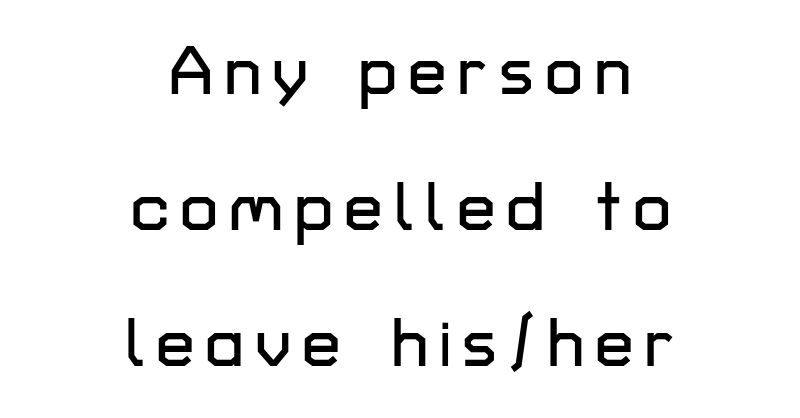
The lines are quadded center. This sample has the flowing, uneven cadence of proportional lettering. Loosely led — the rows are spread out. Clear beneath every line of the passage. Is there any slant? The stems are plumb.
